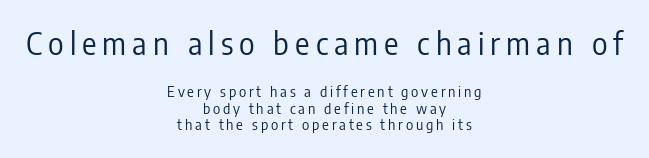
Q: Is the text bold? A: No.
Q: Is the text italic (slanted)? A: No, it is upright.
Q: Is the typeface a serif or a sans-serif typeface? A: Sans-serif.
Q: Is the text underlined? A: No.
Q: How is the paragraph aligned? A: Centered.
Q: Is the spacing between letters normal or unusually wide? A: Unusually wide.
Q: Is the spacing between lines tight, normal or loose? A: Tight.
Q: Which block of text is set in a larger size, the first (top) or the second (bottom)? A: The first (top) one.
Q: Width (condensed, normal, or wide)? A: Condensed.
Q: Stroke contrast? A: Low.
Q: x-height? A: Medium.
Q: Monospaced? A: No.
